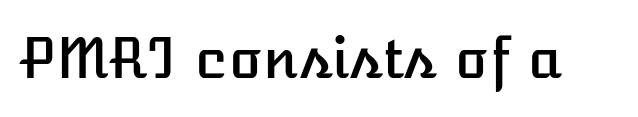
No italicization has been applied; the sample stays upright. Think of a printed novel: that variable character pitch is what you see here. There is no visible air inserted between adjacent glyphs. The space directly below the letters is spotless.
